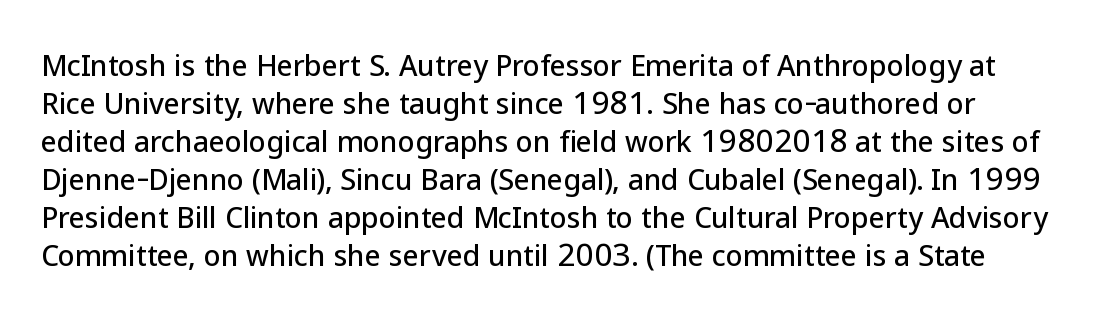
The image shows 28 px sans-serif type, upright; set normal line spacing (1.36x), normal letter spacing, not underlined; low stroke contrast and a medium x-height.
